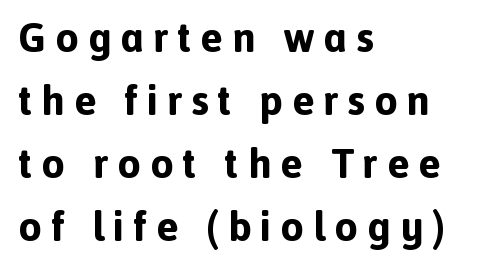
{"serif": "no", "italic": "no", "bold": "yes", "weight": "bold", "width": "normal", "x_height": "medium", "monospaced": "no", "underline": "no", "align": "left", "line_spacing": "normal", "line_spacing_ratio": 1.5, "letter_spacing": "wide", "letter_spacing_em": 0.21, "glyph_px": 42}
